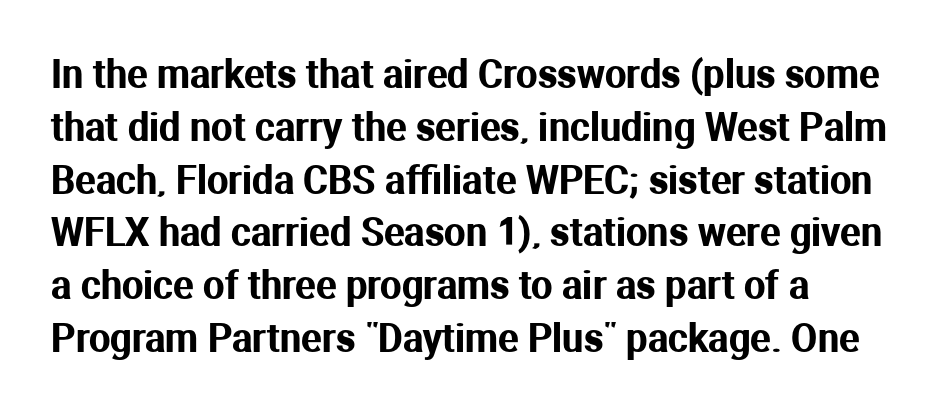
Q: Is the text italic (slanted)? A: No, it is upright.
Q: Is the typeface a serif or a sans-serif typeface? A: Sans-serif.
Q: Is the text underlined? A: No.
Q: How is the paragraph aligned? A: Left-aligned.
Q: Is the spacing between letters normal or unusually wide? A: Normal.
Q: Is the spacing between lines tight, normal or loose? A: Normal.
Q: Width (condensed, normal, or wide)? A: Normal.
Q: Stroke contrast? A: Medium.
Q: x-height? A: Medium.
Q: Monospaced? A: No.
